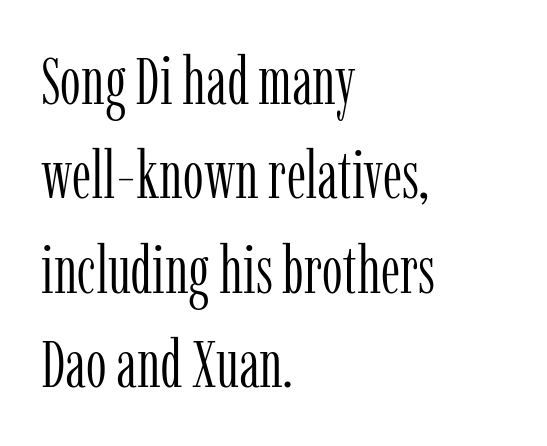
{"serif": "yes", "italic": "no", "bold": "no", "weight": "light", "width": "condensed", "stroke_contrast": "low", "x_height": "medium", "monospaced": "no", "underline": "no", "align": "left", "line_spacing": "normal", "line_spacing_ratio": 1.43, "letter_spacing": "normal", "letter_spacing_em": 0.0, "glyph_px": 66}
